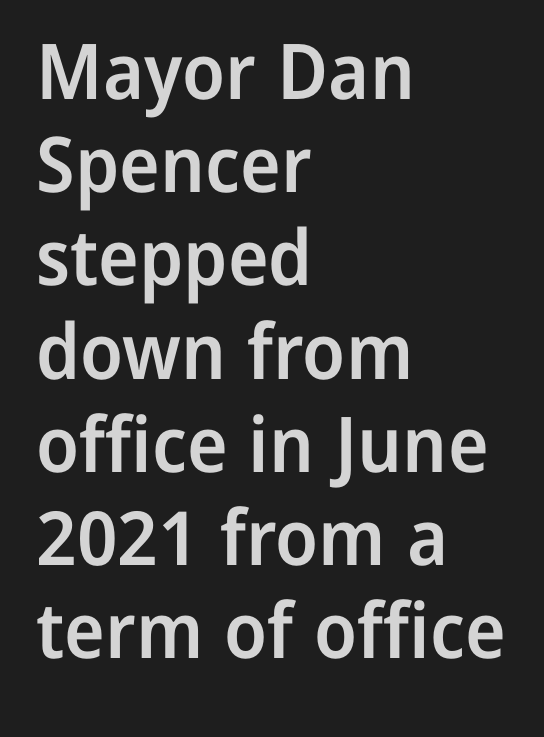
{"serif": "no", "italic": "no", "bold": "semi", "weight": "semibold", "width": "normal", "stroke_contrast": "low", "x_height": "medium", "monospaced": "no", "underline": "no", "align": "left", "line_spacing_ratio": 1.21, "letter_spacing": "normal", "letter_spacing_em": 0.0, "glyph_px": 77}
